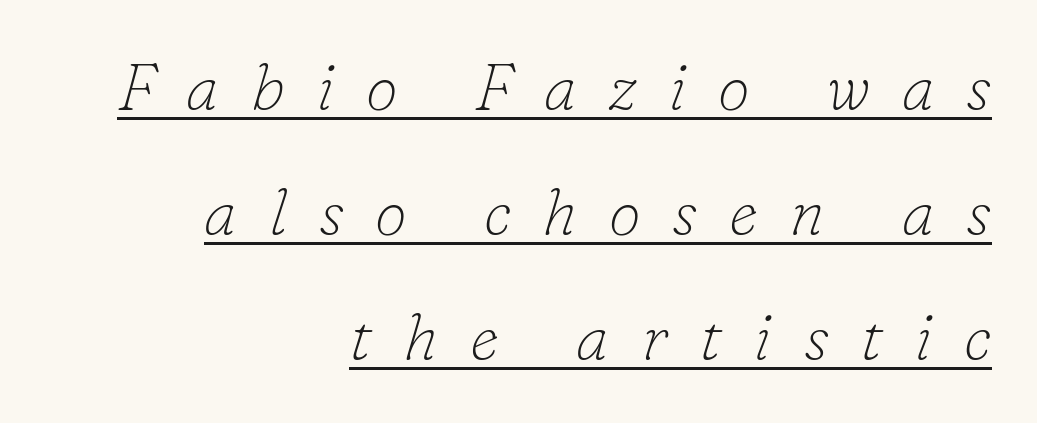
A typesetter would call this proportional, since set widths differ per character. The glyphs are accompanied by a horizontal stroke just below them. This sample is right-justified, so line beginnings fall wherever the words allow. Words appear elongated and porous because spacing is wide.
